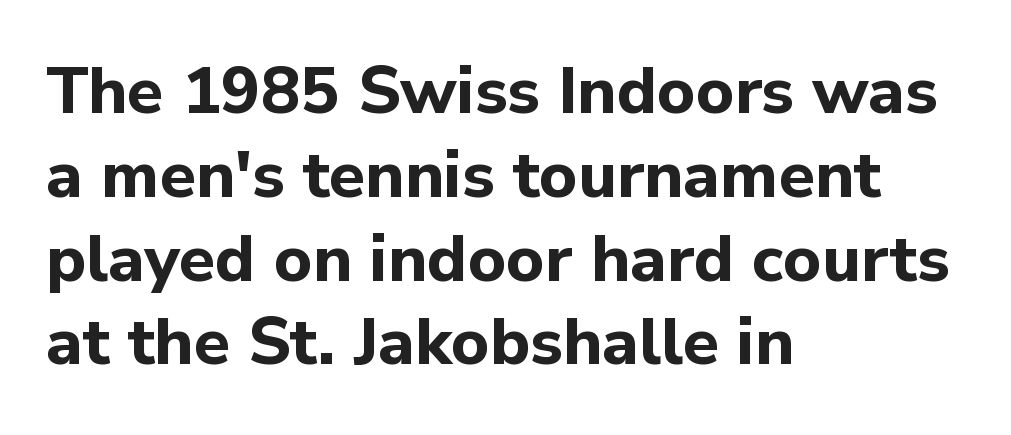
Is this a fixed-width face? No — the glyphs have proportional, varying widths. This sample is left-justified, so line endings fall wherever the words run out. How are the letters spaced? Ordinarily, with no added tracking. Is this a sans? Yes — the strokes have no serifs.
